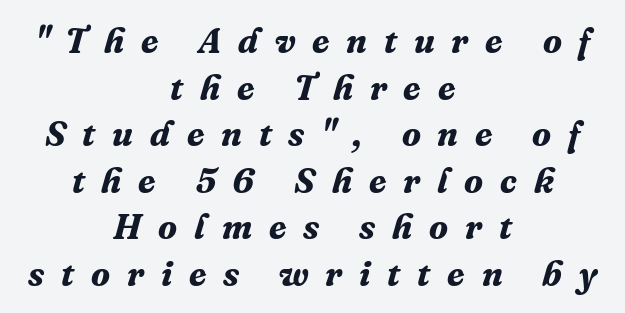
{"serif": "yes", "italic": "yes", "lean": "right", "slant_degrees": 16, "bold": "yes", "weight": "bold", "width": "normal", "stroke_contrast": "medium", "x_height": "medium", "monospaced": "no", "underline": "no", "align": "center", "line_spacing": "normal", "line_spacing_ratio": 1.33, "letter_spacing": "wide", "letter_spacing_em": 0.48, "glyph_px": 35}
